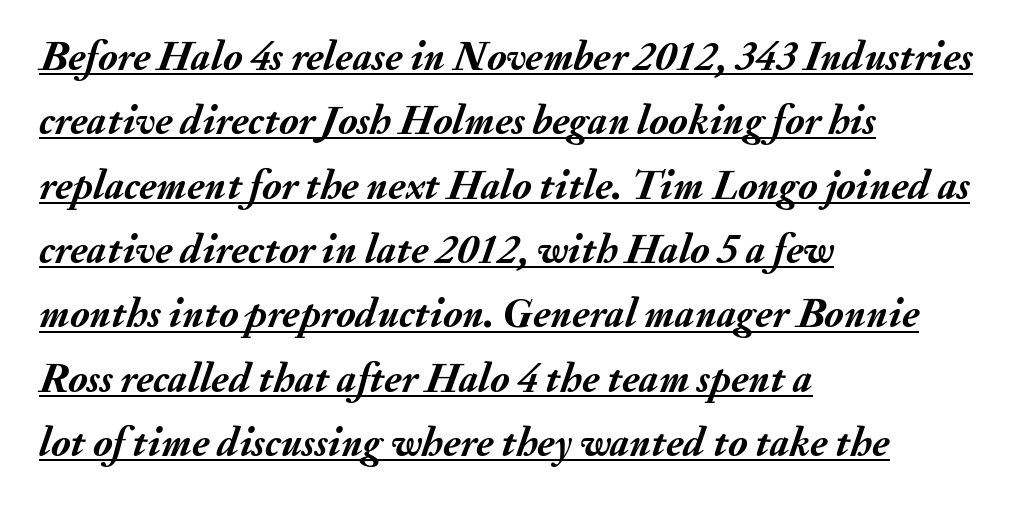
The image shows 41 px semibold type, italic (leaning right); set left-aligned, normal line spacing (1.57x), normal letter spacing, underlined; medium stroke contrast and a small x-height.
